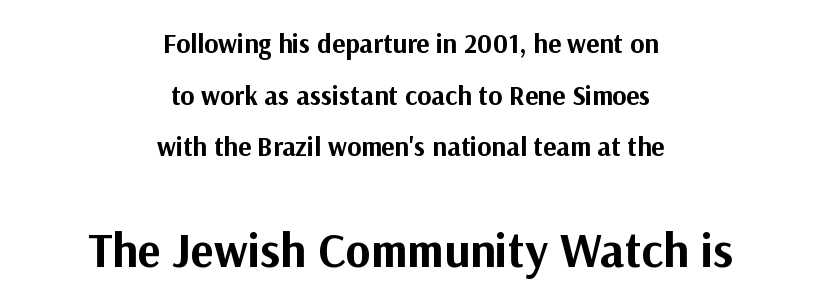
The image shows 48 px bold sans-serif type, upright; set centered, loose line spacing (1.91x), normal letter spacing, not underlined; the second (bottom) block is 1.78x larger; medium stroke contrast and a medium x-height.
